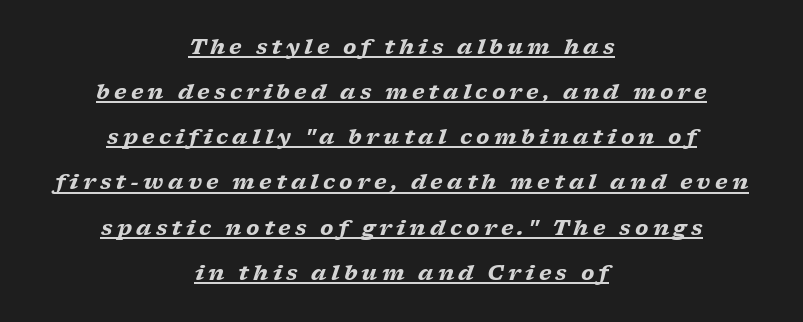
{"italic": "yes", "lean": "right", "slant_degrees": 17, "bold": "yes", "underline": "yes", "align": "center", "line_spacing": "loose", "line_spacing_ratio": 2.15, "letter_spacing": "wide", "letter_spacing_em": 0.2, "glyph_px": 21}
